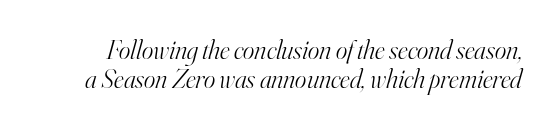
{"italic": "yes", "lean": "right", "slant_degrees": 16, "bold": "no", "underline": "no", "line_spacing": "tight", "line_spacing_ratio": 1.09, "letter_spacing": "normal", "letter_spacing_em": 0.0, "glyph_px": 27}
